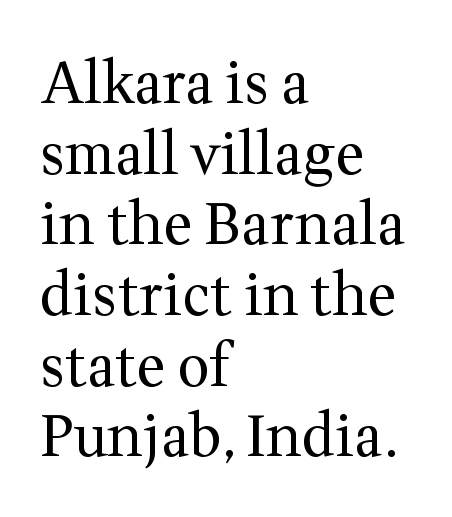
Q: Is the text bold? A: No.
Q: Is the text italic (slanted)? A: No, it is upright.
Q: Is the typeface a serif or a sans-serif typeface? A: Serif.
Q: Is the text underlined? A: No.
Q: How is the paragraph aligned? A: Left-aligned.
Q: Is the spacing between letters normal or unusually wide? A: Normal.
Q: Width (condensed, normal, or wide)? A: Normal.
Q: Stroke contrast? A: Medium.
Q: x-height? A: Medium.
Q: Monospaced? A: No.
